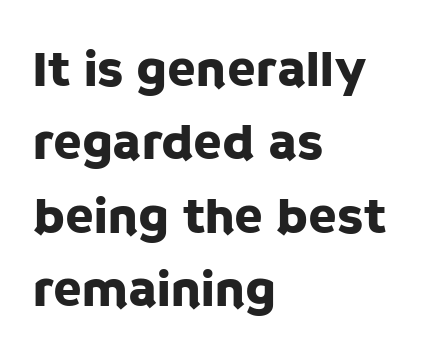
The image shows 52 px sans-serif type, upright; set left-aligned, normal line spacing (1.41x), normal letter spacing, not underlined; low stroke contrast and a large x-height.
